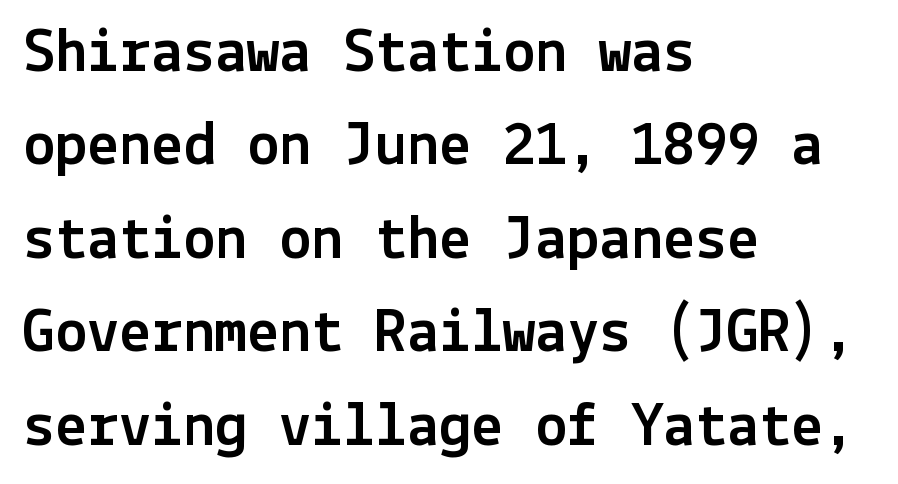
Every stem runs plumb, perpendicular to the baseline. The zone under the glyphs is completely vacant. Every row of glyphs begins at an identical x-position on the left. This rendering employs a face without finishing strokes, i.e., a sans-serif. Short note: letters normally spaced.
